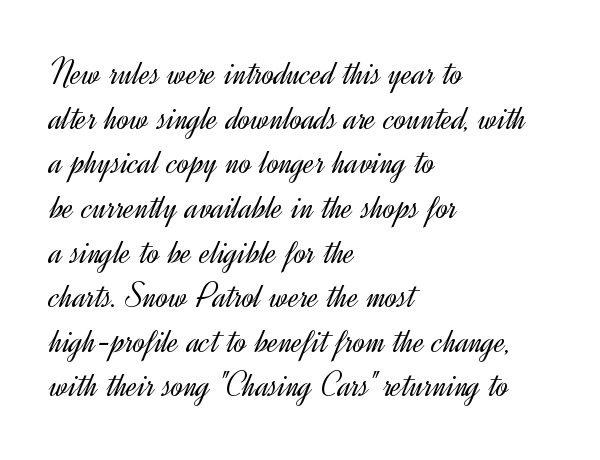
Q: Is the text bold? A: No.
Q: Is the text italic (slanted)? A: Yes.
Q: Is the typeface a serif or a sans-serif typeface? A: Sans-serif.
Q: Is the text underlined? A: No.
Q: How is the paragraph aligned? A: Left-aligned.
Q: Is the spacing between letters normal or unusually wide? A: Normal.
Q: Width (condensed, normal, or wide)? A: Normal.
Q: x-height? A: Small.
Q: Monospaced? A: No.
